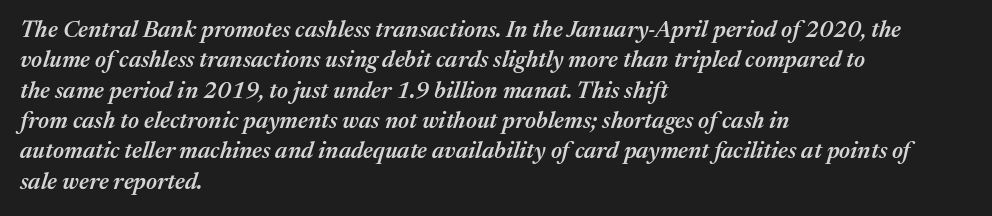
Q: Is the text bold? A: Semi-bold.
Q: Is the text italic (slanted)? A: Yes, it leans right by about 17 degrees.
Q: Is the text underlined? A: No.
Q: How is the paragraph aligned? A: Left-aligned.
Q: Is the spacing between letters normal or unusually wide? A: Normal.
Q: Is the spacing between lines tight, normal or loose? A: Normal.
